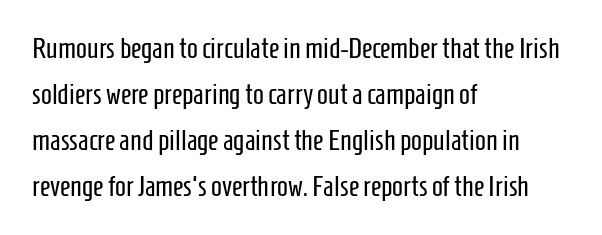
Q: Is the text bold? A: No.
Q: Is the text italic (slanted)? A: No, it is upright.
Q: Is the typeface a serif or a sans-serif typeface? A: Sans-serif.
Q: Is the text underlined? A: No.
Q: How is the paragraph aligned? A: Left-aligned.
Q: Is the spacing between letters normal or unusually wide? A: Normal.
Q: Is the spacing between lines tight, normal or loose? A: Normal.
Q: Width (condensed, normal, or wide)? A: Condensed.
Q: Stroke contrast? A: Low.
Q: x-height? A: Medium.
Q: Monospaced? A: No.
